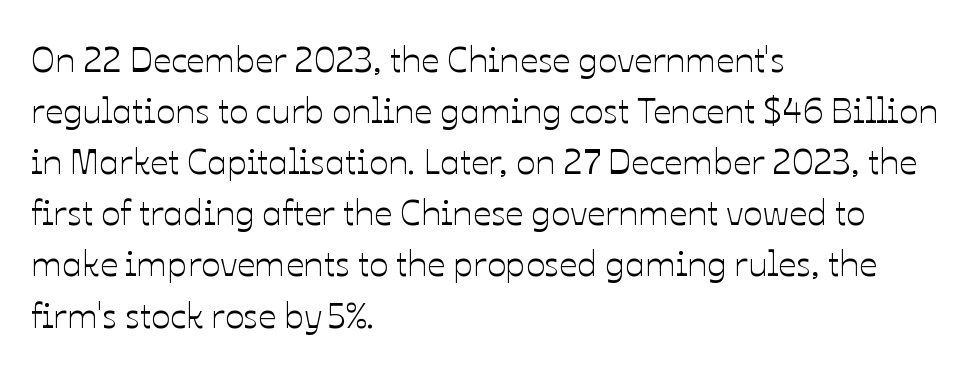
{"italic": "no", "width": "normal", "stroke_contrast": "low", "x_height": "medium", "monospaced": "no", "underline": "no", "align": "left", "line_spacing": "normal", "line_spacing_ratio": 1.42, "letter_spacing": "normal", "letter_spacing_em": 0.0, "glyph_px": 36}
